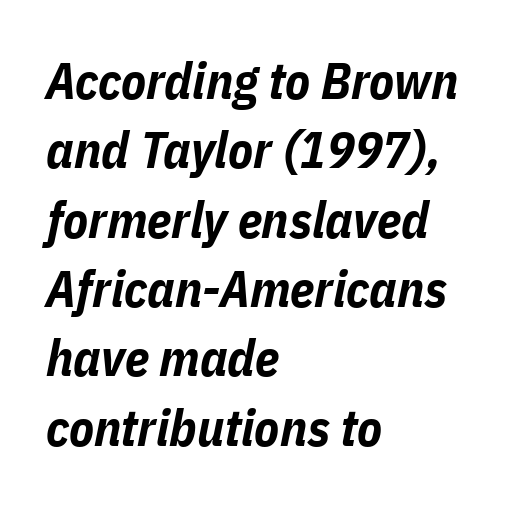
{"italic": "yes", "lean": "right", "slant_degrees": 11, "bold": "yes", "weight": "bold", "width": "condensed", "stroke_contrast": "low", "x_height": "medium", "monospaced": "no", "underline": "no", "align": "left", "line_spacing": "normal", "line_spacing_ratio": 1.36, "letter_spacing": "normal", "letter_spacing_em": 0.0, "glyph_px": 51}
